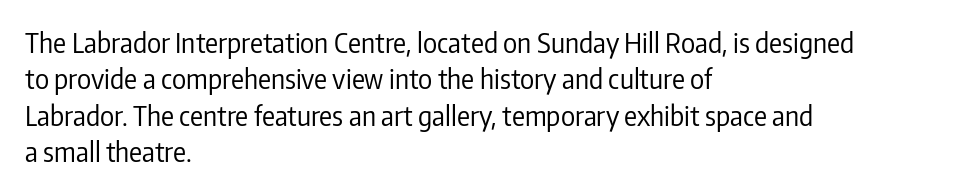
Upright lettering throughout. Reading down the column, the eye jumps a familiar distance to each next line. The typesetting does not lean heavy: it is not bold. Horizontal alignment here is leftward, the default for most running prose. The space directly below the letters is spotless. Glyph-to-glyph distance matches everyday printed text.
